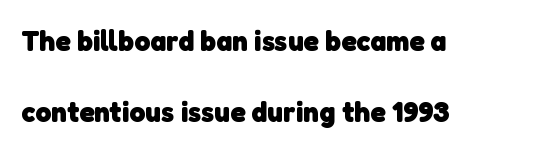
Does extra space separate the letters? No, they use regular spacing. The ragged edge is on the right, which tells us the setting is flush left. Beneath every word, the page is bare. Reading down the column, the eye jumps a long way to each next line.
